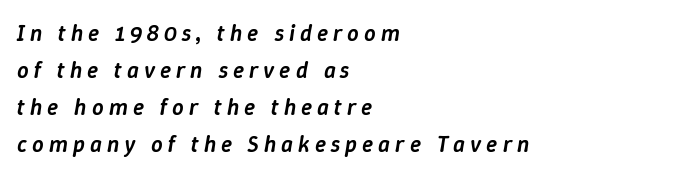
Designer's note — italics engaged. Strokes here are thickened, but only to semibold level. Notice how descenders clear the ascenders below comfortably — that's standard leading. Just letters on the line, the space beneath them empty. A student would call this left alignment; a typographer would say flush left, rag right.
